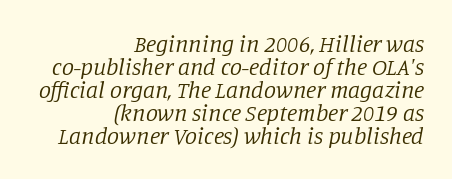
Tracking value appears to be zero — textbook default spacing. Each row of text sits above clean, open space. Nothing heavy about these letters — not bold at all. Is the block centered? No — it sits flush against the right margin. Regarding leading, the lines here are crowded together.
